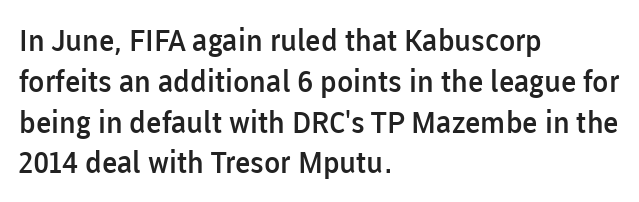
{"serif": "no", "italic": "no", "bold": "semi", "weight": "semibold", "width": "normal", "stroke_contrast": "low", "x_height": "medium", "monospaced": "no", "underline": "no", "align": "left", "line_spacing": "normal", "line_spacing_ratio": 1.36, "letter_spacing": "normal", "letter_spacing_em": 0.0, "glyph_px": 30}
